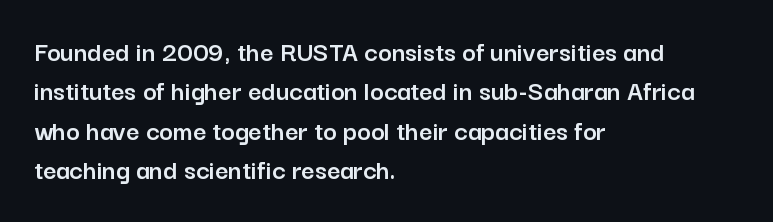
Q: Is the text italic (slanted)? A: No, it is upright.
Q: Is the typeface a serif or a sans-serif typeface? A: Sans-serif.
Q: Is the text underlined? A: No.
Q: How is the paragraph aligned? A: Left-aligned.
Q: Is the spacing between letters normal or unusually wide? A: Normal.
Q: Is the spacing between lines tight, normal or loose? A: Normal.
Q: Width (condensed, normal, or wide)? A: Normal.
Q: Stroke contrast? A: Low.
Q: x-height? A: Medium.
Q: Monospaced? A: No.
